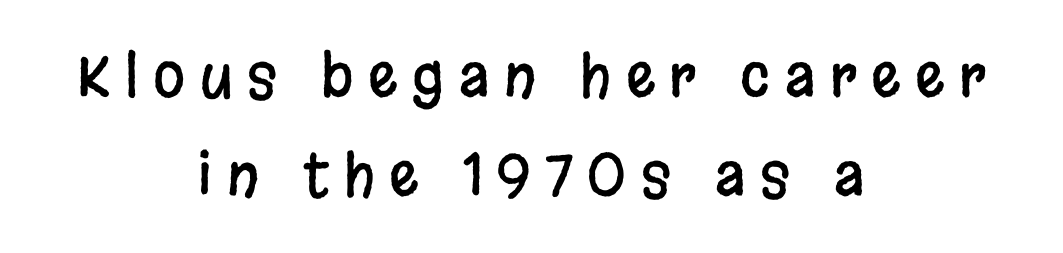
{"serif": "no", "italic": "no", "width": "condensed", "stroke_contrast": "low", "x_height": "large", "monospaced": "no", "underline": "no", "align": "center", "line_spacing_ratio": 1.71, "letter_spacing": "wide", "letter_spacing_em": 0.25, "glyph_px": 58}
